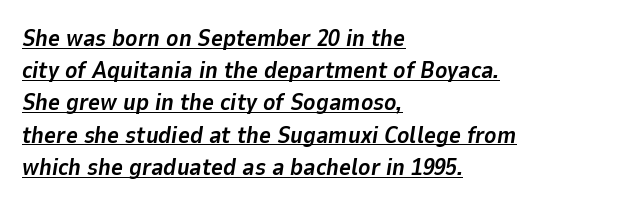
The image shows 23 px bold type, italic (leaning right); set left-aligned, normal line spacing (1.4x), normal letter spacing, underlined.
